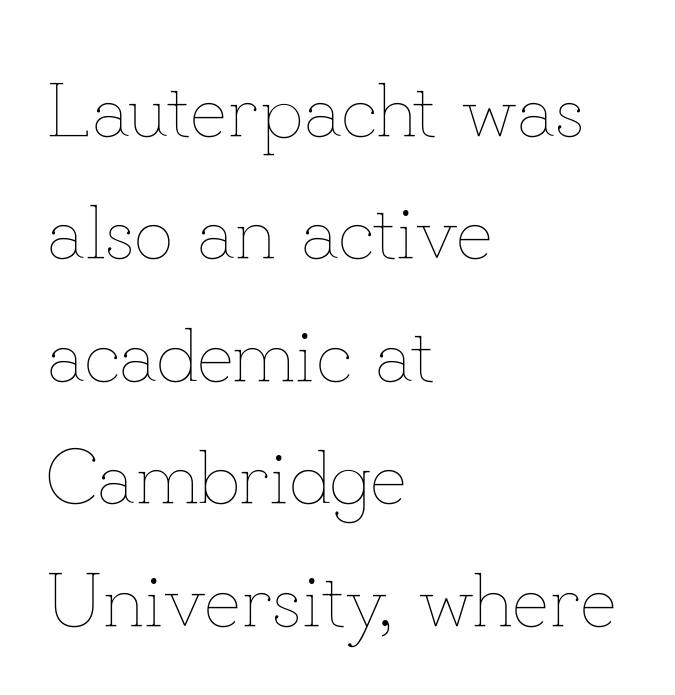
Caption: multi-line text, flush left, ragged right. The specimen reads as upright at a glance. Is there much room between lines? A standard amount, neither cramped nor airy. The foot of each line stays bare and open. There is no visible air inserted between adjacent glyphs. Stems and bowls with no extra thickness — not bold.
